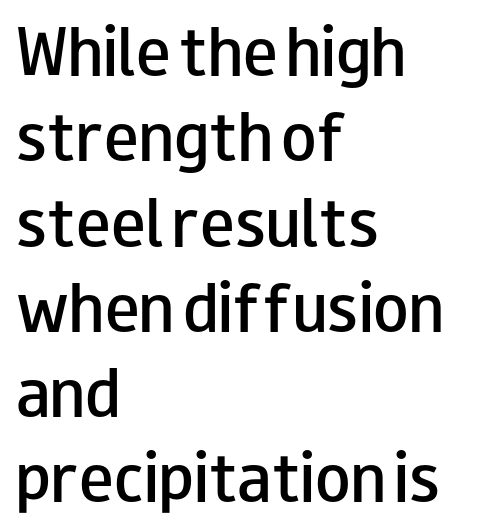
{"serif": "no", "italic": "no", "bold": "semi", "weight": "semibold", "width": "wide", "stroke_contrast": "low", "x_height": "small", "monospaced": "no", "underline": "no", "align": "left", "line_spacing": "normal", "line_spacing_ratio": 1.47, "letter_spacing": "normal", "letter_spacing_em": 0.0, "glyph_px": 58}
